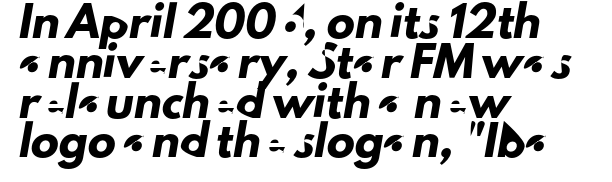
{"serif": "no", "width": "normal", "stroke_contrast": "low", "x_height": "small", "monospaced": "no", "underline": "no", "align": "left", "line_spacing": "normal", "line_spacing_ratio": 1.42, "letter_spacing": "normal", "letter_spacing_em": 0.0, "glyph_px": 28}
